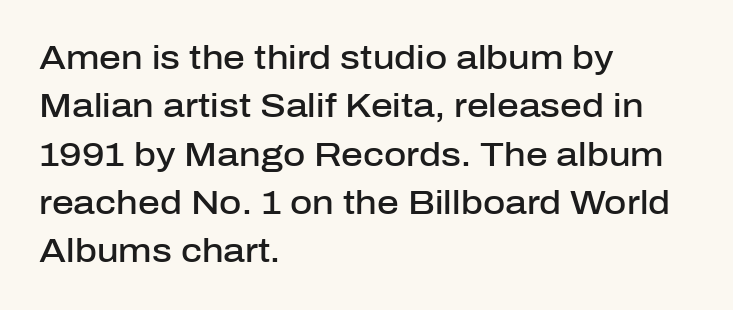
{"serif": "no", "italic": "no", "bold": "semi", "weight": "semibold", "width": "normal", "stroke_contrast": "low", "x_height": "medium", "monospaced": "no", "underline": "no", "align": "left", "line_spacing": "normal", "line_spacing_ratio": 1.42, "letter_spacing": "normal", "letter_spacing_em": 0.0, "glyph_px": 34}
